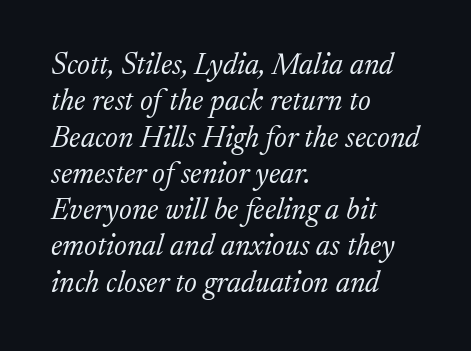
The image shows 30 px light serif type, italic (leaning right); set left-aligned, line spacing 1.21x, normal letter spacing, not underlined; low stroke contrast and a medium x-height.
